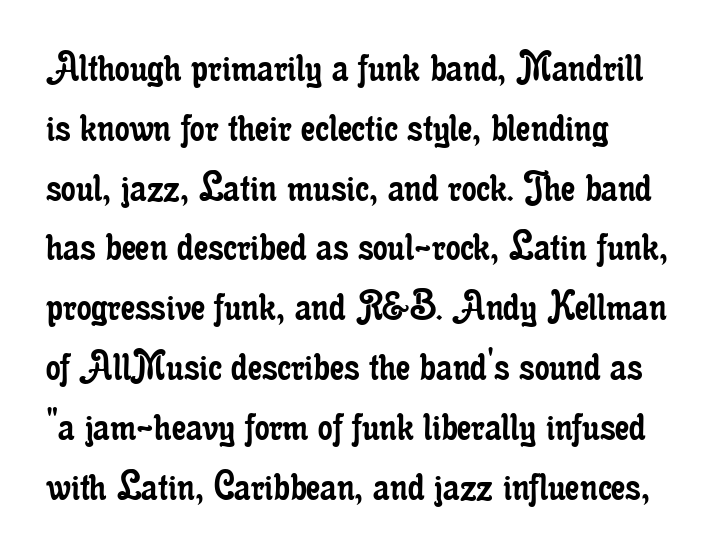
The image shows 46 px regular-weight, condensed serif type, upright; set left-aligned, normal line spacing (1.3x), normal letter spacing, not underlined; low stroke contrast and a small x-height.
